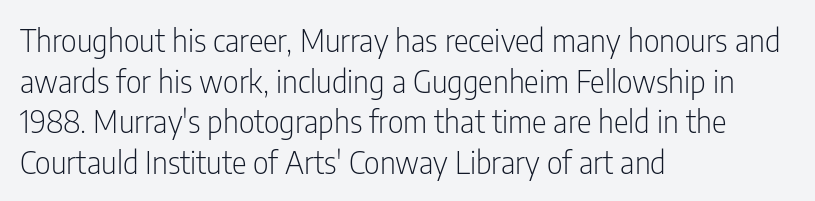
Q: Is the text bold? A: No.
Q: Is the text italic (slanted)? A: No, it is upright.
Q: Is the typeface a serif or a sans-serif typeface? A: Sans-serif.
Q: Is the text underlined? A: No.
Q: How is the paragraph aligned? A: Left-aligned.
Q: Is the spacing between letters normal or unusually wide? A: Normal.
Q: Is the spacing between lines tight, normal or loose? A: Normal.
Q: Width (condensed, normal, or wide)? A: Condensed.
Q: Stroke contrast? A: Low.
Q: x-height? A: Medium.
Q: Monospaced? A: No.
